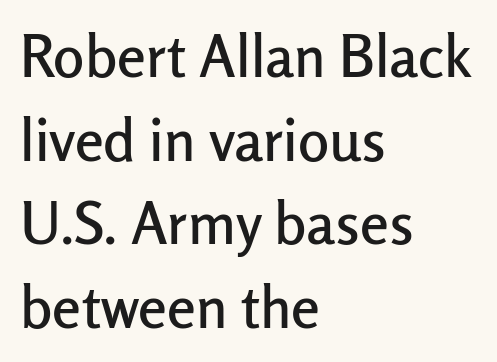
{"serif": "no", "italic": "no", "width": "normal", "stroke_contrast": "low", "x_height": "medium", "monospaced": "no", "underline": "no", "align": "left", "line_spacing": "normal", "line_spacing_ratio": 1.44, "letter_spacing": "normal", "letter_spacing_em": 0.0, "glyph_px": 58}
